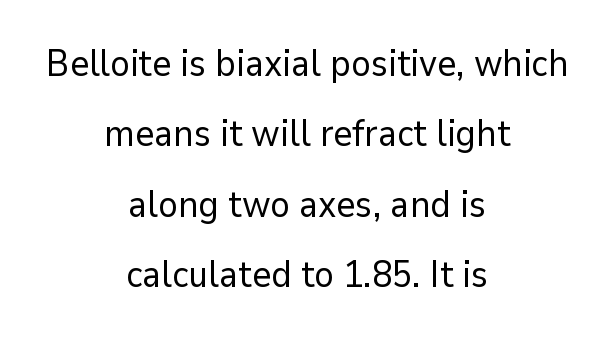
A typesetter would mark this as roman, not italic. Here the glyphs are tracked normally, forming tight word shapes. The text block is weighted toward neither margin, spreading evenly from the middle. A typesetter would call this proportional, since set widths differ per character. Line spacing here is loose.
